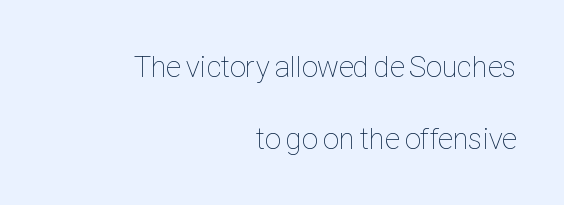
{"italic": "no", "bold": "no", "weight": "thin", "width": "condensed", "stroke_contrast": "low", "x_height": "medium", "monospaced": "no", "underline": "no", "align": "right", "line_spacing": "loose", "line_spacing_ratio": 2.39, "letter_spacing": "normal", "letter_spacing_em": 0.0, "glyph_px": 30}
